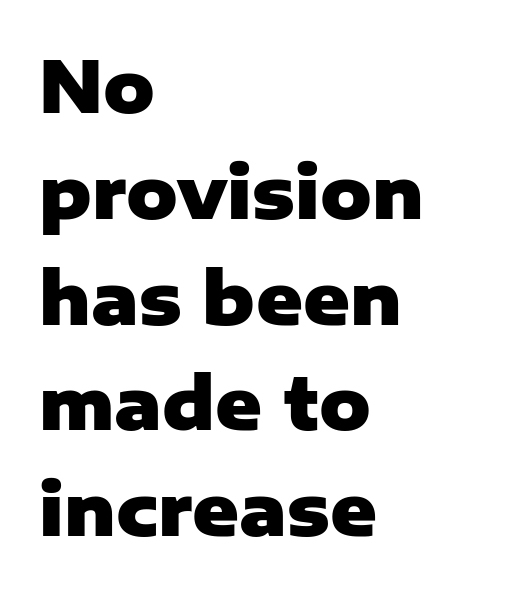
Q: Is the text bold? A: Yes.
Q: Is the text italic (slanted)? A: No, it is upright.
Q: Is the typeface a serif or a sans-serif typeface? A: Sans-serif.
Q: Is the text underlined? A: No.
Q: How is the paragraph aligned? A: Left-aligned.
Q: Is the spacing between letters normal or unusually wide? A: Normal.
Q: Is the spacing between lines tight, normal or loose? A: Normal.
Q: Width (condensed, normal, or wide)? A: Normal.
Q: Stroke contrast? A: Low.
Q: x-height? A: Medium.
Q: Monospaced? A: No.
